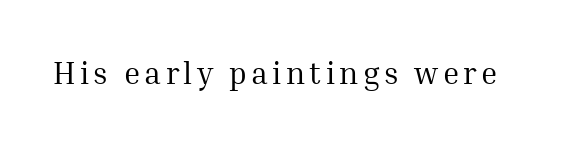
{"serif": "yes", "italic": "no", "bold": "no", "weight": "regular", "width": "normal", "stroke_contrast": "medium", "x_height": "medium", "monospaced": "no", "underline": "no", "glyph_px": 31}
